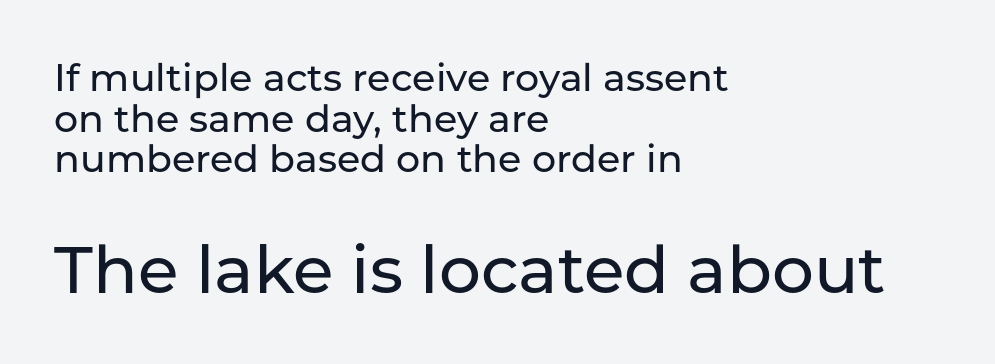
Q: Is the text italic (slanted)? A: No, it is upright.
Q: Is the typeface a serif or a sans-serif typeface? A: Sans-serif.
Q: Is the text underlined? A: No.
Q: How is the paragraph aligned? A: Left-aligned.
Q: Is the spacing between letters normal or unusually wide? A: Normal.
Q: Is the spacing between lines tight, normal or loose? A: Tight.
Q: Which block of text is set in a larger size, the first (top) or the second (bottom)? A: The second (bottom) one.
Q: Width (condensed, normal, or wide)? A: Normal.
Q: Stroke contrast? A: Low.
Q: x-height? A: Medium.
Q: Monospaced? A: No.
